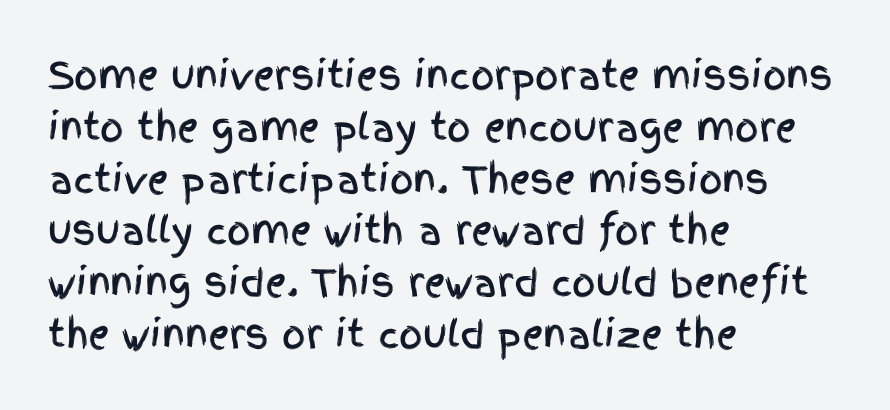
Q: Is the text italic (slanted)? A: No, it is upright.
Q: Is the typeface a serif or a sans-serif typeface? A: Sans-serif.
Q: Is the text underlined? A: No.
Q: How is the paragraph aligned? A: Left-aligned.
Q: Is the spacing between letters normal or unusually wide? A: Normal.
Q: Is the spacing between lines tight, normal or loose? A: Normal.
Q: Width (condensed, normal, or wide)? A: Condensed.
Q: x-height? A: Large.
Q: Monospaced? A: No.
